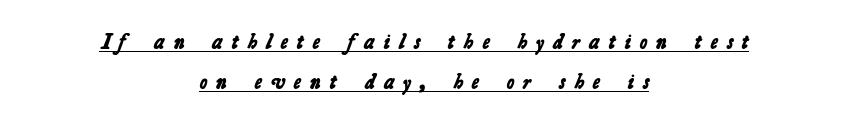
Q: Is the text bold? A: Yes.
Q: Is the text underlined? A: Yes.
Q: How is the paragraph aligned? A: Centered.
Q: Is the spacing between letters normal or unusually wide? A: Unusually wide.
Q: Is the spacing between lines tight, normal or loose? A: Loose.
